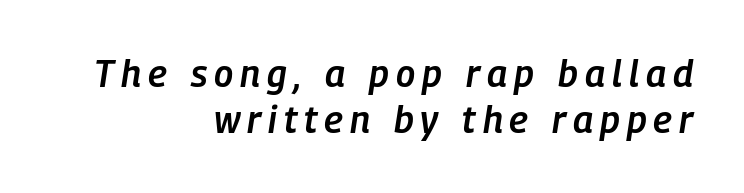
Yep, that's italic — everything's leaning. Emphasis by weight is partial: semibold. Is this a fixed-width face? No — the glyphs have proportional, varying widths. Quick note: underline off. A student would call this right alignment; a typographer would say flush right, rag left.
